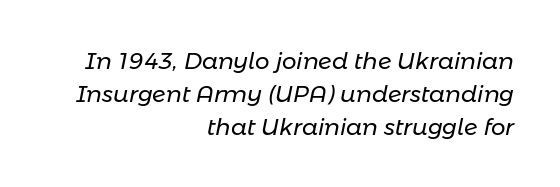
Q: Is the text bold? A: No.
Q: Is the text italic (slanted)? A: Yes, it leans right by about 11 degrees.
Q: Is the text underlined? A: No.
Q: How is the paragraph aligned? A: Right-aligned.
Q: Is the spacing between letters normal or unusually wide? A: Normal.
Q: Is the spacing between lines tight, normal or loose? A: Normal.
